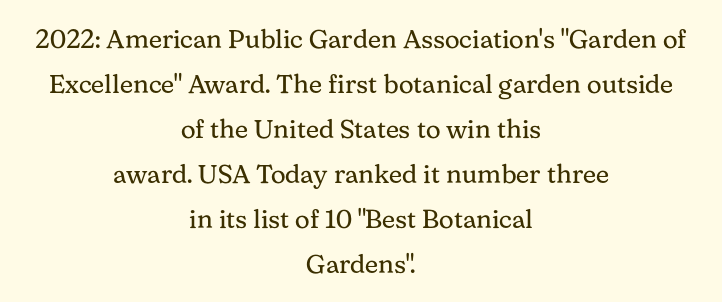
The image shows 26 px text type, upright; set centered, line spacing 1.73x, normal letter spacing, not underlined.
